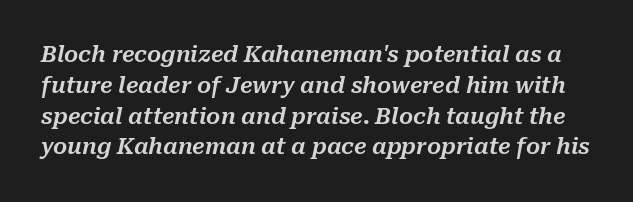
{"italic": "yes", "lean": "right", "slant_degrees": 10, "underline": "no", "line_spacing": "normal", "line_spacing_ratio": 1.4, "letter_spacing": "normal", "letter_spacing_em": 0.0, "glyph_px": 22}
